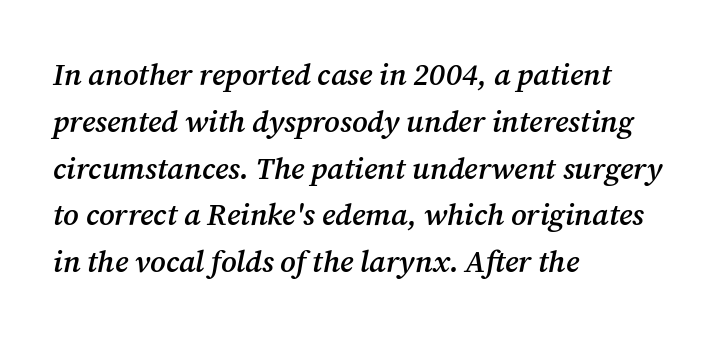
{"serif": "yes", "italic": "yes", "lean": "right", "slant_degrees": 12, "bold": "semi", "weight": "semibold", "width": "normal", "stroke_contrast": "medium", "x_height": "medium", "monospaced": "no", "underline": "no", "align": "left", "line_spacing": "normal", "line_spacing_ratio": 1.56, "letter_spacing": "normal", "letter_spacing_em": 0.0, "glyph_px": 30}
